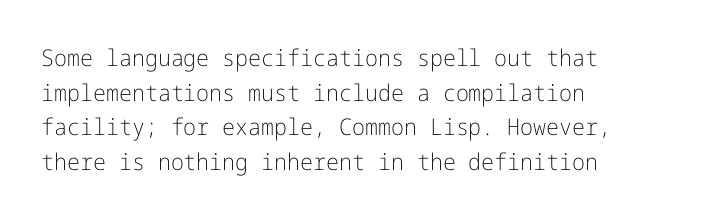
Vertical strokes here are truly vertical. Is the block centered? No — it sits flush against the left margin. Standard letterfit; no display-style spreading of the glyphs. This is not heavy type; no bold has been used.
